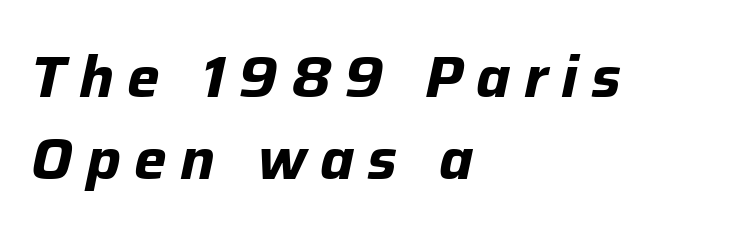
{"italic": "yes", "lean": "right", "slant_degrees": 12, "bold": "yes", "weight": "bold", "width": "normal", "stroke_contrast": "low", "x_height": "medium", "monospaced": "no", "underline": "no", "align": "left", "line_spacing": "normal", "line_spacing_ratio": 1.41, "letter_spacing": "wide", "letter_spacing_em": 0.23, "glyph_px": 58}
